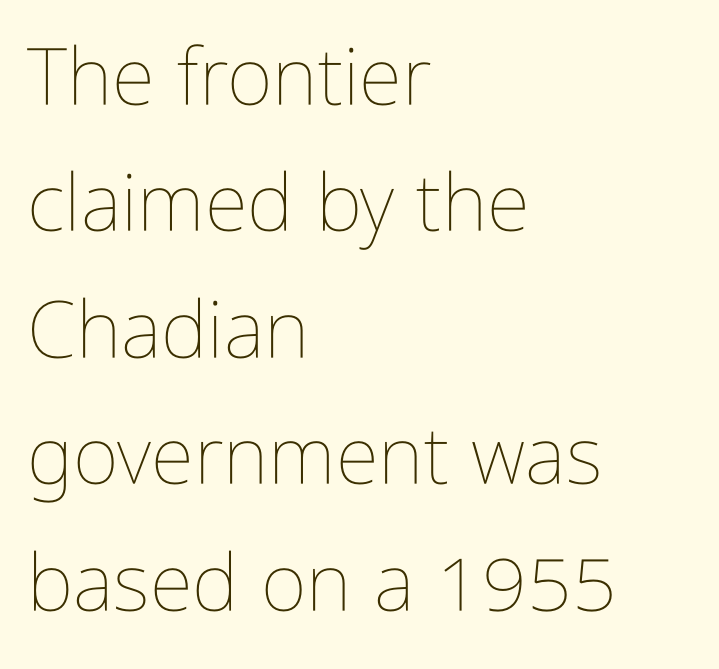
The image shows 79 px thin, condensed type, upright; set left-aligned, normal line spacing (1.6x), normal letter spacing, not underlined; low stroke contrast and a medium x-height.
